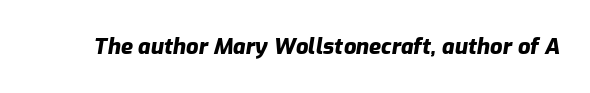
Is the type slanted? Yes — the strokes lean at a clear angle. The string is rendered with underlining switched off. Strokes here are thick enough to call this a true bold. This rendering leaves character spacing at its baseline value.
